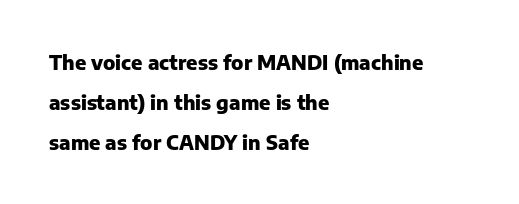
The passage shown has conventional tracking throughout. Each glyph is drawn with heavy, bold strokes. The designer dialed line spacing up above the default. Check under the words: just untouched page. Each line starts at the same left margin while the right side varies. The lettering holds an erect, upright posture throughout.
